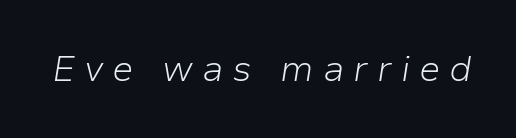
Q: Is the text bold? A: No.
Q: Is the text italic (slanted)? A: Yes, it leans right by about 9 degrees.
Q: Is the text underlined? A: No.
Q: Is the spacing between letters normal or unusually wide? A: Unusually wide.
Q: Width (condensed, normal, or wide)? A: Normal.
Q: Stroke contrast? A: Low.
Q: x-height? A: Medium.
Q: Monospaced? A: No.
